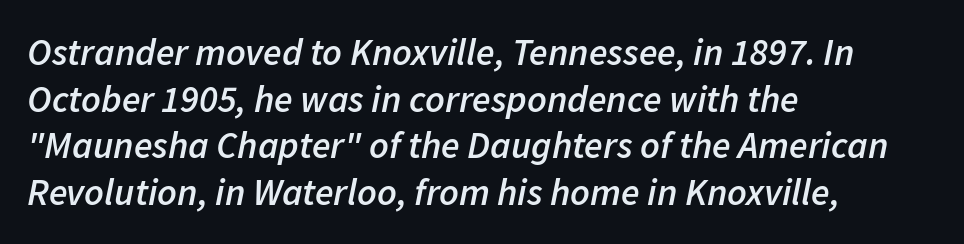
{"italic": "yes", "lean": "right", "slant_degrees": 11, "bold": "semi", "weight": "semibold", "width": "normal", "stroke_contrast": "low", "x_height": "medium", "monospaced": "no", "underline": "no", "align": "left", "line_spacing_ratio": 1.23, "letter_spacing": "normal", "letter_spacing_em": 0.0, "glyph_px": 38}
